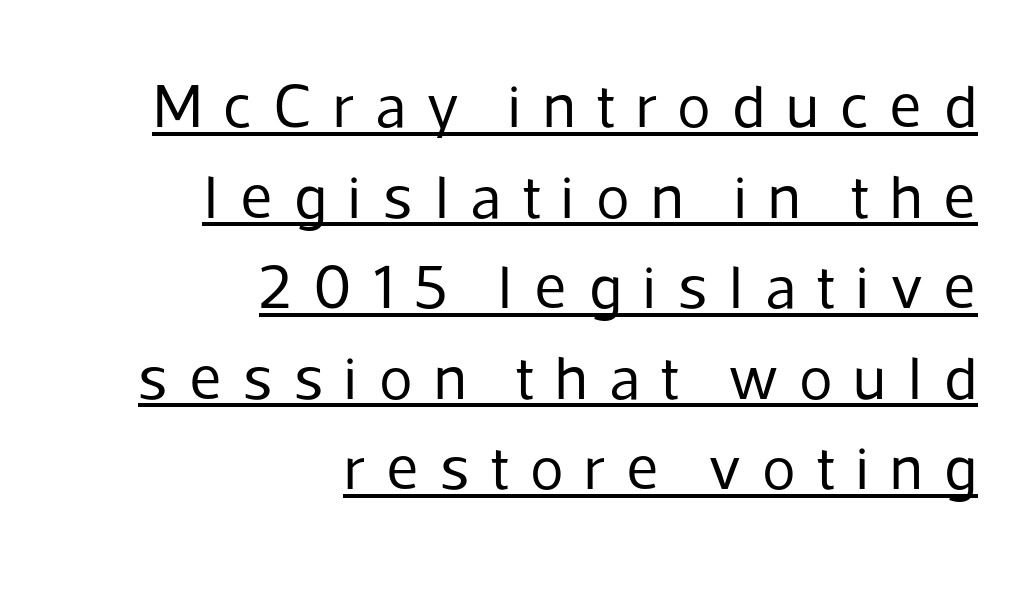
Q: Is the text bold? A: No.
Q: Is the text italic (slanted)? A: No, it is upright.
Q: Is the typeface a serif or a sans-serif typeface? A: Sans-serif.
Q: Is the text underlined? A: Yes.
Q: How is the paragraph aligned? A: Right-aligned.
Q: Is the spacing between letters normal or unusually wide? A: Unusually wide.
Q: Is the spacing between lines tight, normal or loose? A: Normal.
Q: Width (condensed, normal, or wide)? A: Normal.
Q: Stroke contrast? A: Low.
Q: x-height? A: Medium.
Q: Monospaced? A: No.
